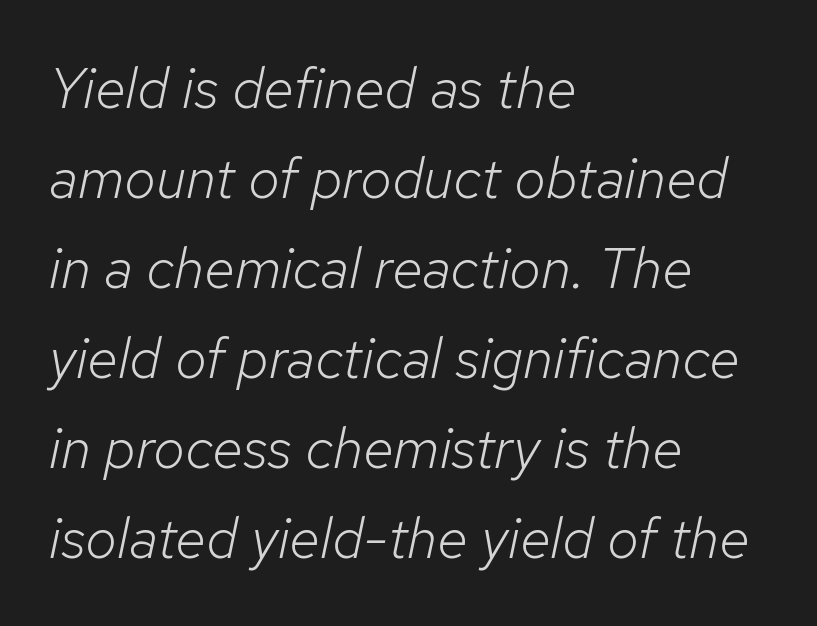
Students, note that the glyphs here touch the page at normal intervals. You could not count columns in this text — the font is proportionally spaced. No word sits above an underline. The typography opts for an oblique posture over an upright one.
